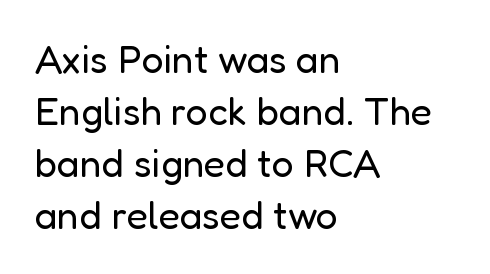
The image shows 39 px regular-weight sans-serif type, upright; set left-aligned, normal line spacing (1.33x), normal letter spacing, not underlined; low stroke contrast and a medium x-height.
